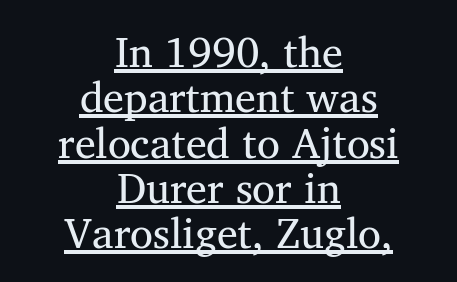
Q: Is the text italic (slanted)? A: No, it is upright.
Q: Is the typeface a serif or a sans-serif typeface? A: Serif.
Q: Is the text underlined? A: Yes.
Q: How is the paragraph aligned? A: Centered.
Q: Is the spacing between letters normal or unusually wide? A: Normal.
Q: Is the spacing between lines tight, normal or loose? A: Tight.
Q: Width (condensed, normal, or wide)? A: Normal.
Q: Stroke contrast? A: Medium.
Q: x-height? A: Medium.
Q: Monospaced? A: No.
